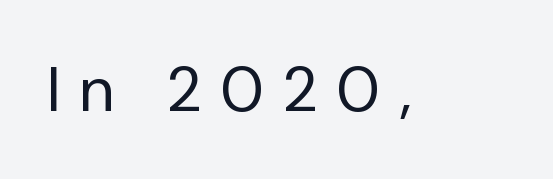
{"serif": "no", "italic": "no", "bold": "no", "weight": "regular", "width": "normal", "stroke_contrast": "low", "x_height": "medium", "monospaced": "no", "underline": "no", "letter_spacing": "wide", "letter_spacing_em": 0.32, "glyph_px": 63}
